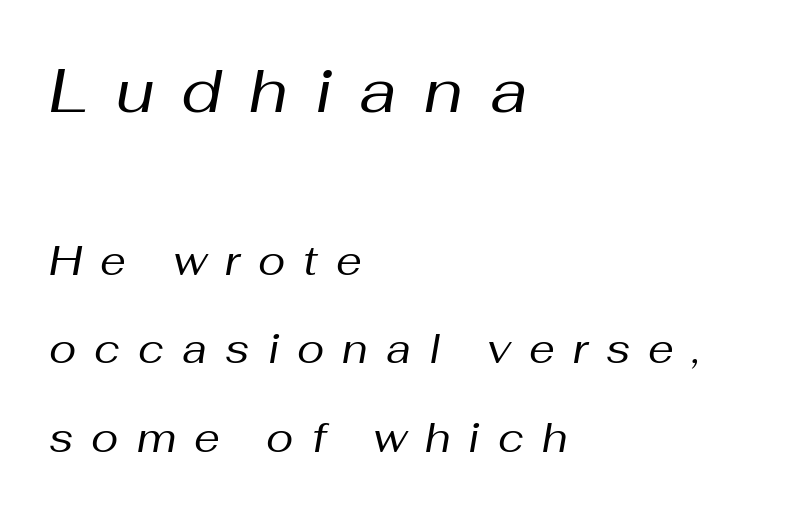
Q: Is the text bold? A: No.
Q: Is the text italic (slanted)? A: Yes, it leans right by about 10 degrees.
Q: Is the text underlined? A: No.
Q: How is the paragraph aligned? A: Left-aligned.
Q: Is the spacing between letters normal or unusually wide? A: Unusually wide.
Q: Is the spacing between lines tight, normal or loose? A: Loose.
Q: Which block of text is set in a larger size, the first (top) or the second (bottom)? A: The first (top) one.
Q: Width (condensed, normal, or wide)? A: Normal.
Q: Stroke contrast? A: Medium.
Q: x-height? A: Medium.
Q: Monospaced? A: No.
